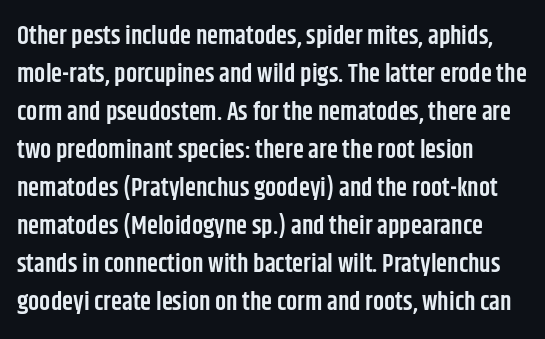
{"italic": "no", "bold": "semi", "underline": "no", "align": "left", "line_spacing": "normal", "line_spacing_ratio": 1.52, "letter_spacing": "normal", "letter_spacing_em": 0.0, "glyph_px": 25}
